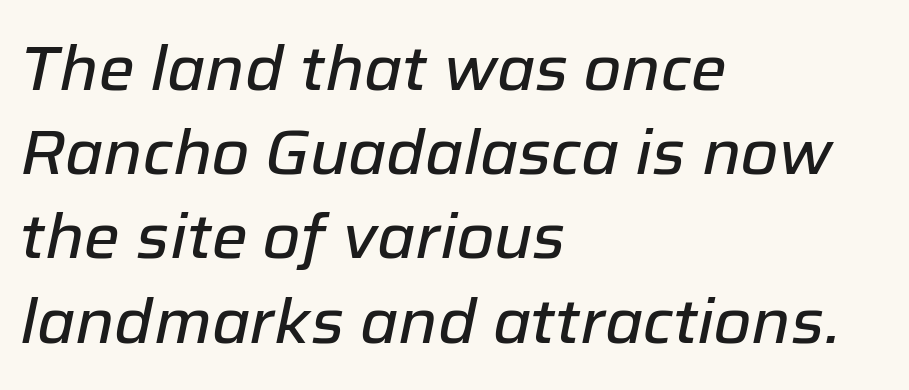
The image shows 61 px text type, italic (leaning right); set left-aligned, normal line spacing (1.38x), normal letter spacing, not underlined; low stroke contrast and a medium x-height.
